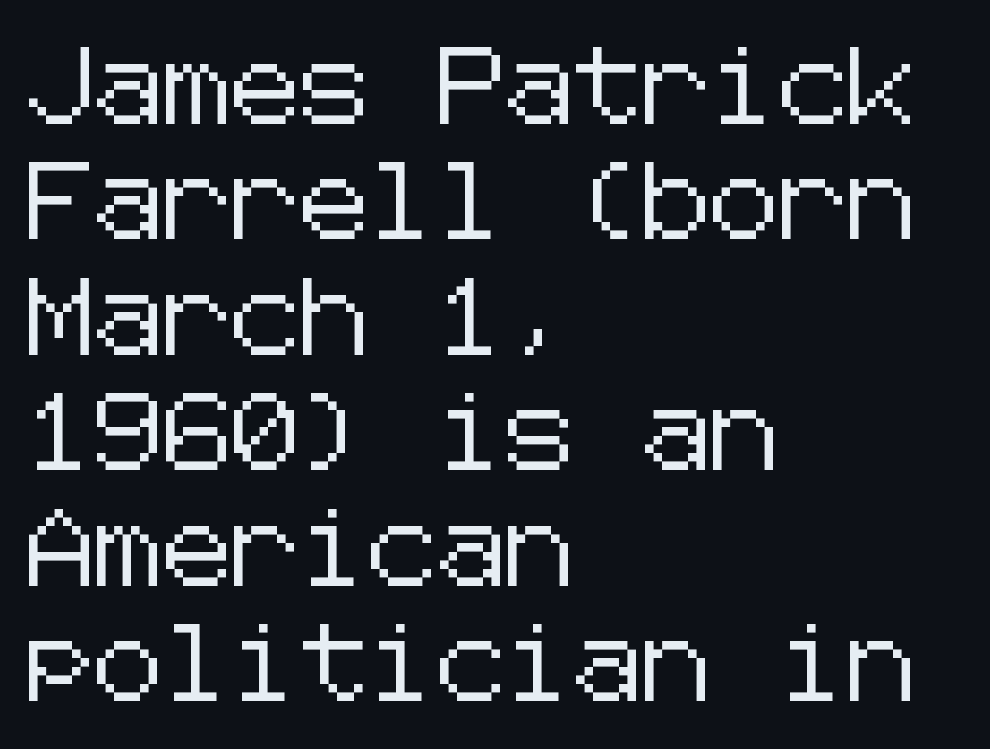
Observe the absence of serifs on each vertical stroke in this sample. This is the regular roman posture of the typeface. One-word summary of the alignment: left. Nobody touched the tracking dial on this one.
